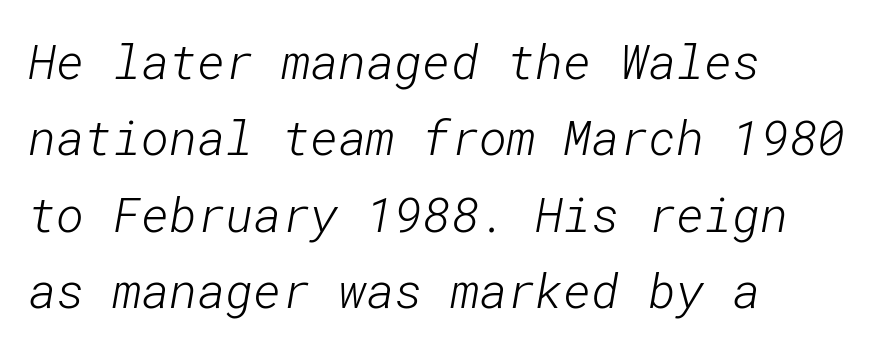
The image shows 48 px light sans-serif type; set left-aligned, normal line spacing (1.59x), normal letter spacing, not underlined; low stroke contrast and a medium x-height.
